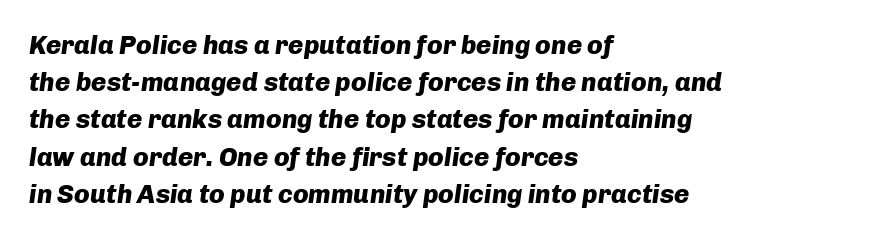
{"italic": "yes", "lean": "right", "slant_degrees": 8, "bold": "yes", "underline": "no", "align": "left", "line_spacing": "normal", "line_spacing_ratio": 1.43, "letter_spacing": "normal", "letter_spacing_em": 0.0, "glyph_px": 26}
